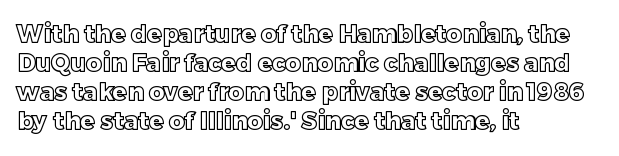
{"italic": "no", "underline": "no", "align": "left", "line_spacing_ratio": 1.21, "letter_spacing": "normal", "letter_spacing_em": 0.0, "glyph_px": 24}
